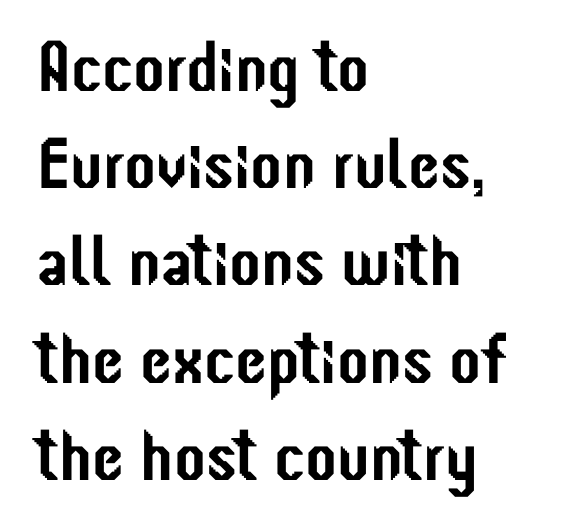
Q: Is the text italic (slanted)? A: No, it is upright.
Q: Is the typeface a serif or a sans-serif typeface? A: Sans-serif.
Q: Is the text underlined? A: No.
Q: How is the paragraph aligned? A: Left-aligned.
Q: Is the spacing between letters normal or unusually wide? A: Normal.
Q: Is the spacing between lines tight, normal or loose? A: Normal.
Q: Width (condensed, normal, or wide)? A: Condensed.
Q: Stroke contrast? A: Low.
Q: x-height? A: Medium.
Q: Monospaced? A: No.
